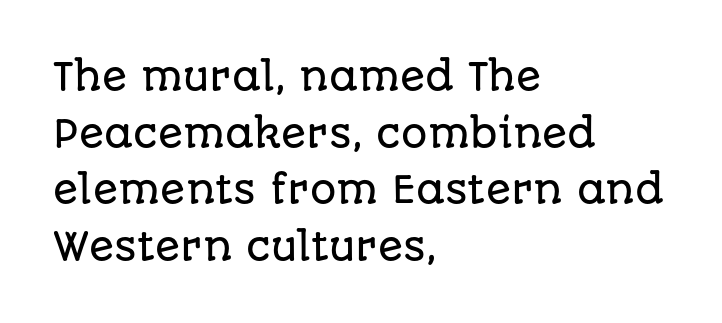
Evenly set lines give the paragraph a standard silhouette. Nothing unusual about the tracking: characters are spaced as the font intends. Character widths vary here, with narrow letters taking less room than wide ones. Clear beneath every line of the passage. Typographically, this falls in the sans-serif category. The lines are quadded left.
